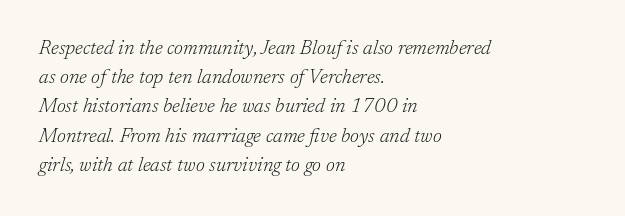
The image shows 20 px text type, italic (leaning right); set left-aligned, normal line spacing (1.46x), normal letter spacing, not underlined.
